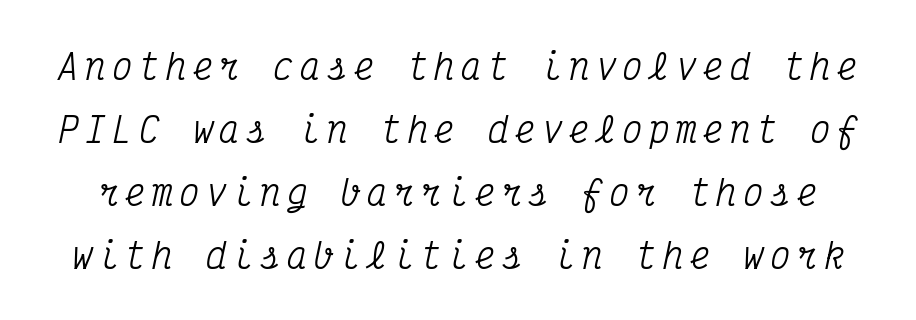
Check under the words: just untouched page. This sample uses an oblique cut, with every glyph tilted off the vertical. Fixed-width glyphs throughout — classic coding-font behaviour. Type style note: has serifs.
